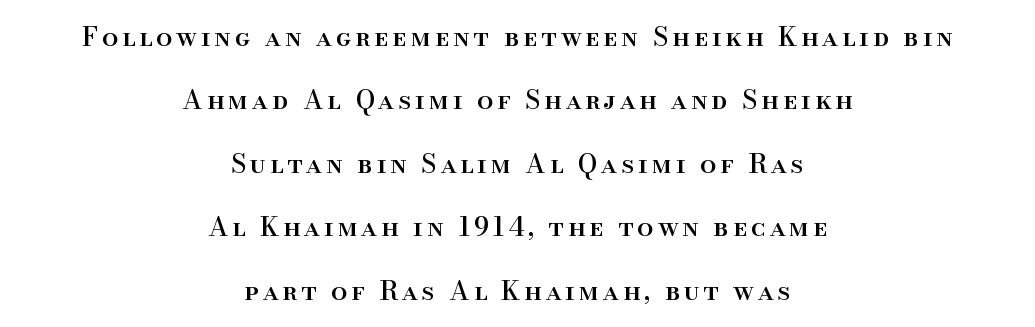
{"italic": "no", "underline": "no", "align": "center", "line_spacing": "loose", "line_spacing_ratio": 2.44, "glyph_px": 26}
